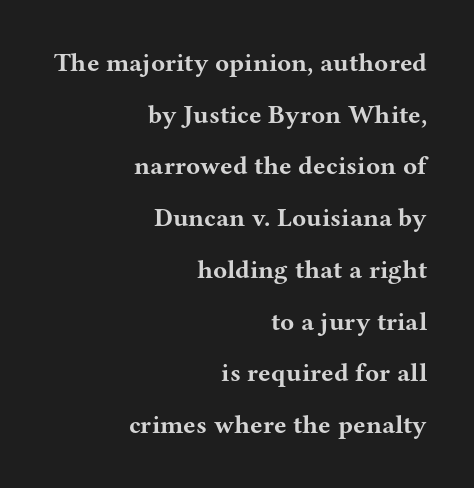
This sample uses an upright cut, with every glyph sitting square on the baseline. Only glyphs here, with clear space below each row. Stroke thickness is high; the sample reads as a true bold. One glance says open: line gaps are wider than usual. The face used here is rendered with its standard letterfit.
